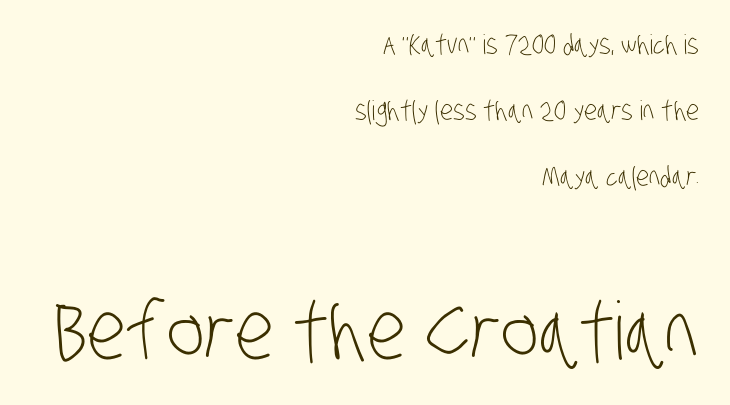
Q: Is the text bold? A: No.
Q: Is the typeface a serif or a sans-serif typeface? A: Sans-serif.
Q: Is the text underlined? A: No.
Q: How is the paragraph aligned? A: Right-aligned.
Q: Is the spacing between letters normal or unusually wide? A: Normal.
Q: Is the spacing between lines tight, normal or loose? A: Loose.
Q: Which block of text is set in a larger size, the first (top) or the second (bottom)? A: The second (bottom) one.
Q: Width (condensed, normal, or wide)? A: Condensed.
Q: Stroke contrast? A: Low.
Q: x-height? A: Large.
Q: Monospaced? A: No.
